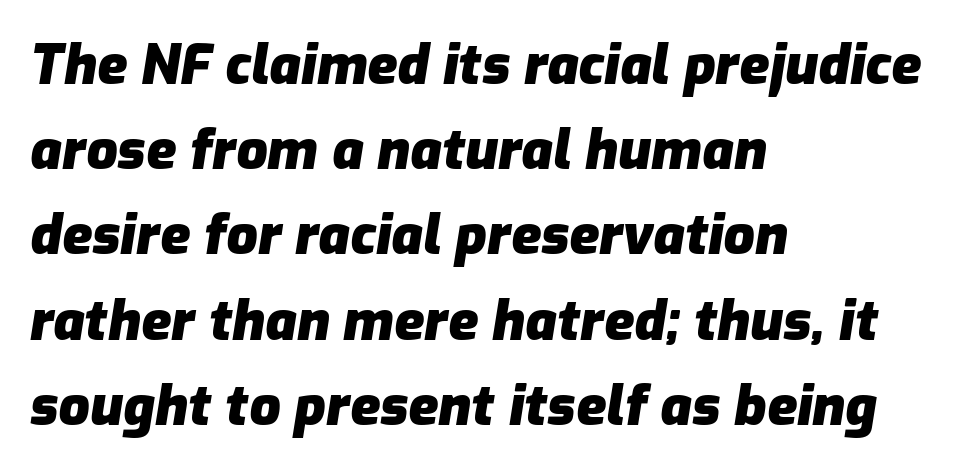
{"italic": "yes", "lean": "right", "slant_degrees": 9, "bold": "yes", "weight": "heavy", "width": "normal", "stroke_contrast": "low", "x_height": "medium", "monospaced": "no", "underline": "no", "align": "left", "line_spacing": "normal", "line_spacing_ratio": 1.55, "letter_spacing": "normal", "letter_spacing_em": 0.0, "glyph_px": 55}
